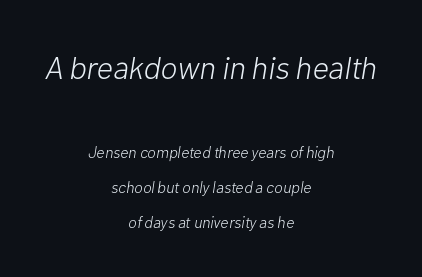
Q: Is the text bold? A: No.
Q: Is the text italic (slanted)? A: Yes, it leans right by about 10 degrees.
Q: Is the text underlined? A: No.
Q: How is the paragraph aligned? A: Centered.
Q: Is the spacing between letters normal or unusually wide? A: Normal.
Q: Is the spacing between lines tight, normal or loose? A: Loose.
Q: Which block of text is set in a larger size, the first (top) or the second (bottom)? A: The first (top) one.
Q: Width (condensed, normal, or wide)? A: Normal.
Q: Stroke contrast? A: Low.
Q: x-height? A: Medium.
Q: Monospaced? A: No.
